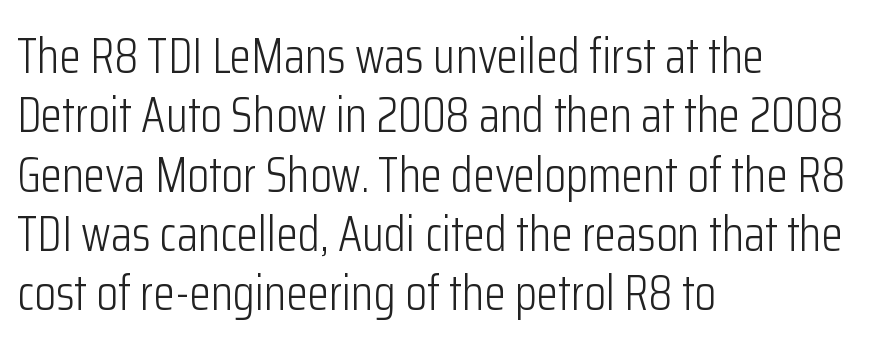
Q: Is the text bold? A: No.
Q: Is the text italic (slanted)? A: No, it is upright.
Q: Is the typeface a serif or a sans-serif typeface? A: Sans-serif.
Q: Is the text underlined? A: No.
Q: How is the paragraph aligned? A: Left-aligned.
Q: Is the spacing between letters normal or unusually wide? A: Normal.
Q: Width (condensed, normal, or wide)? A: Condensed.
Q: Stroke contrast? A: Low.
Q: x-height? A: Medium.
Q: Monospaced? A: No.
